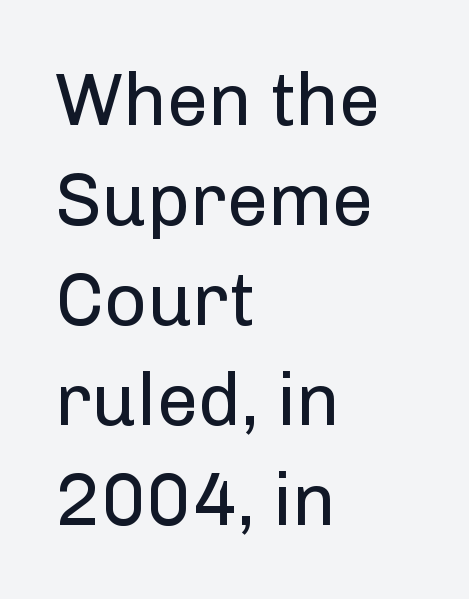
Q: Is the text bold? A: No.
Q: Is the text italic (slanted)? A: No, it is upright.
Q: Is the typeface a serif or a sans-serif typeface? A: Sans-serif.
Q: Is the text underlined? A: No.
Q: How is the paragraph aligned? A: Left-aligned.
Q: Is the spacing between letters normal or unusually wide? A: Normal.
Q: Is the spacing between lines tight, normal or loose? A: Normal.
Q: Width (condensed, normal, or wide)? A: Normal.
Q: Stroke contrast? A: Low.
Q: x-height? A: Medium.
Q: Monospaced? A: No.
